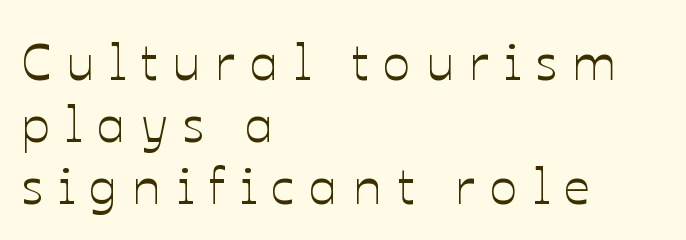
The image shows 52 px text type, upright; set left-aligned, line spacing 1.19x, unusually wide letter spacing (+0.29 em), not underlined; low stroke contrast and a medium x-height.
